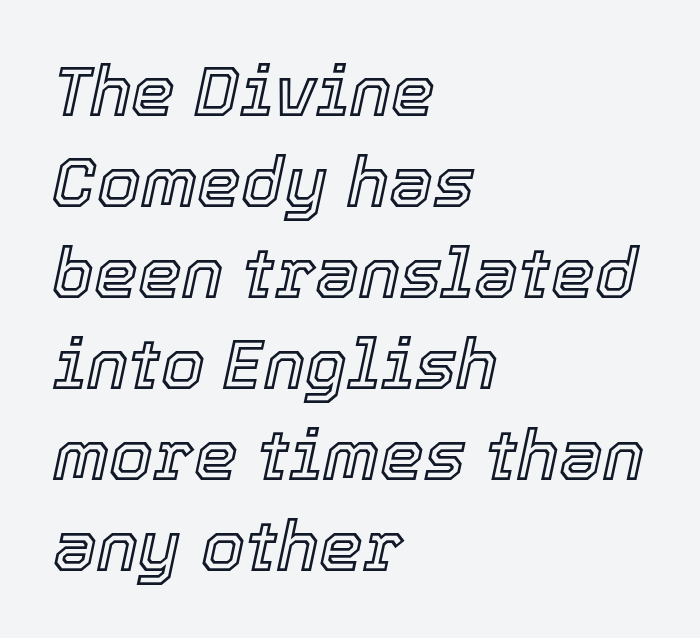
The image shows 70 px text type, italic (leaning right); set left-aligned, normal line spacing (1.3x), normal letter spacing, not underlined; a medium x-height.
